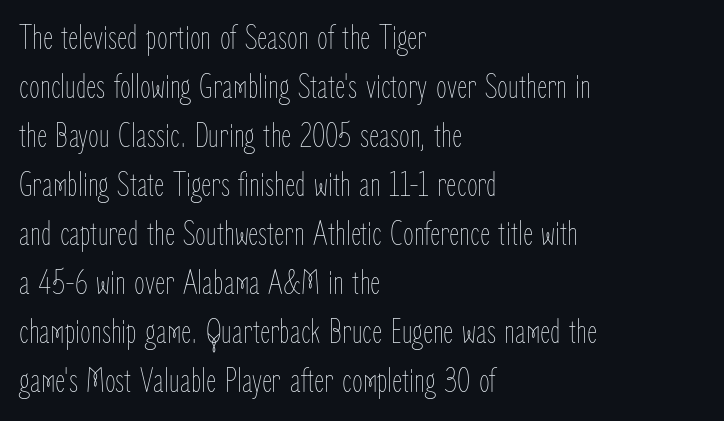
Q: Is the text bold? A: No.
Q: Is the text italic (slanted)? A: No, it is upright.
Q: Is the text underlined? A: No.
Q: How is the paragraph aligned? A: Left-aligned.
Q: Is the spacing between letters normal or unusually wide? A: Normal.
Q: Is the spacing between lines tight, normal or loose? A: Normal.
Q: Width (condensed, normal, or wide)? A: Condensed.
Q: Stroke contrast? A: Low.
Q: x-height? A: Medium.
Q: Monospaced? A: No.
